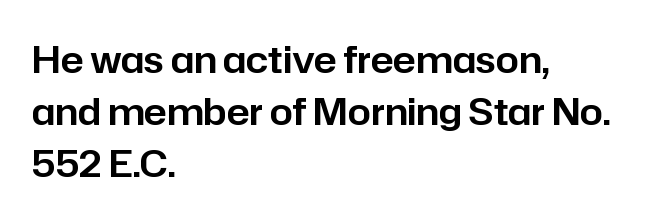
The image shows 37 px sans-serif type, upright; set left-aligned, normal line spacing (1.4x), normal letter spacing, not underlined; low stroke contrast and a medium x-height.
